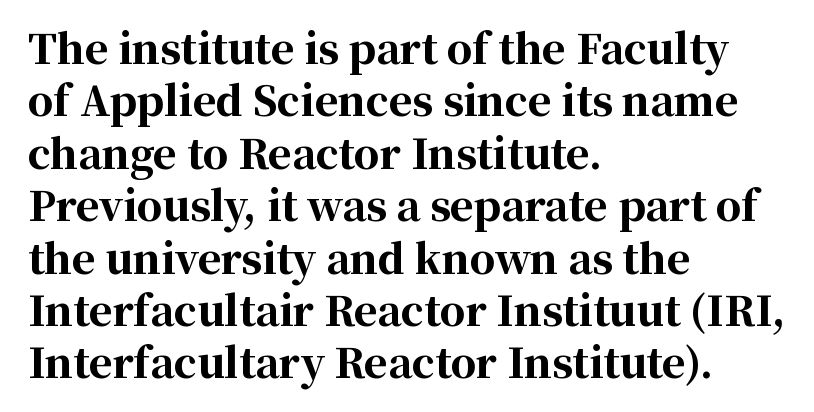
Q: Is the text bold? A: Yes.
Q: Is the text italic (slanted)? A: No, it is upright.
Q: Is the typeface a serif or a sans-serif typeface? A: Serif.
Q: Is the text underlined? A: No.
Q: How is the paragraph aligned? A: Left-aligned.
Q: Is the spacing between letters normal or unusually wide? A: Normal.
Q: Is the spacing between lines tight, normal or loose? A: Normal.
Q: Width (condensed, normal, or wide)? A: Normal.
Q: Stroke contrast? A: High.
Q: x-height? A: Medium.
Q: Monospaced? A: No.
